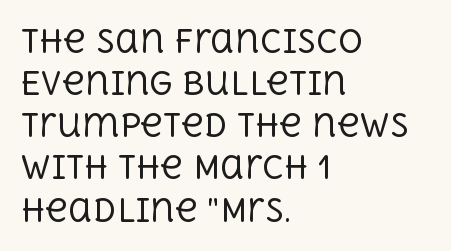
{"serif": "yes", "italic": "no", "bold": "no", "weight": "regular", "width": "normal", "x_height": "large", "monospaced": "no", "underline": "no", "align": "left", "line_spacing": "normal", "line_spacing_ratio": 1.36, "letter_spacing": "normal", "letter_spacing_em": 0.0, "glyph_px": 31}
